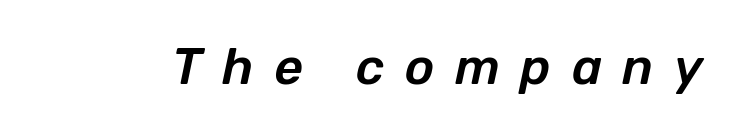
The image shows 50 px text type, italic (leaning right); set unusually wide letter spacing (+0.41 em), not underlined; low stroke contrast and a medium x-height.
